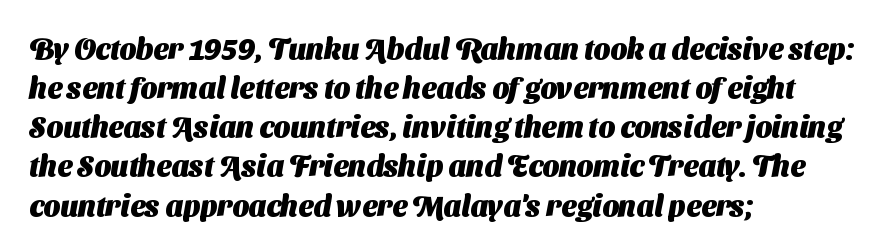
Weight: bold. Classification — sans serif. The setting favours the left margin, as ordinary paragraphs usually do. A normal amount of white space separates one row of letters from the next. No extra tracking has been applied to these lines. Glance below the letters and you will spot only blank space.
